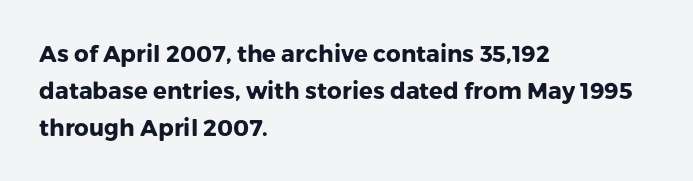
Q: Is the text bold? A: Yes.
Q: Is the text italic (slanted)? A: No, it is upright.
Q: Is the text underlined? A: No.
Q: How is the paragraph aligned? A: Left-aligned.
Q: Is the spacing between letters normal or unusually wide? A: Normal.
Q: Is the spacing between lines tight, normal or loose? A: Normal.
